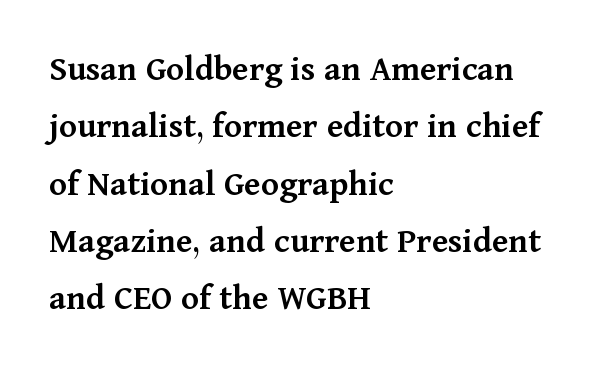
The rows are spaced the way most documents space them. These lines are rendered in a variable-pitch font. The font is running at a semibold setting, under full bold. Alignment: flush left.
